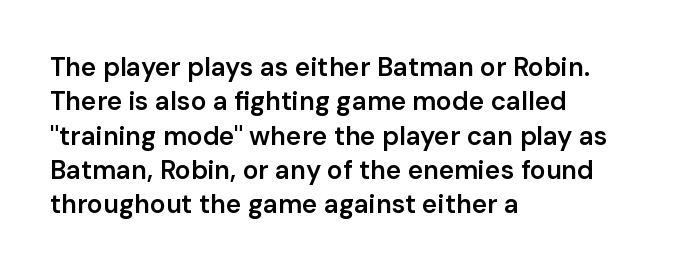
Q: Is the text bold? A: Semi-bold.
Q: Is the text italic (slanted)? A: No, it is upright.
Q: Is the text underlined? A: No.
Q: How is the paragraph aligned? A: Left-aligned.
Q: Is the spacing between letters normal or unusually wide? A: Normal.
Q: Is the spacing between lines tight, normal or loose? A: Normal.
